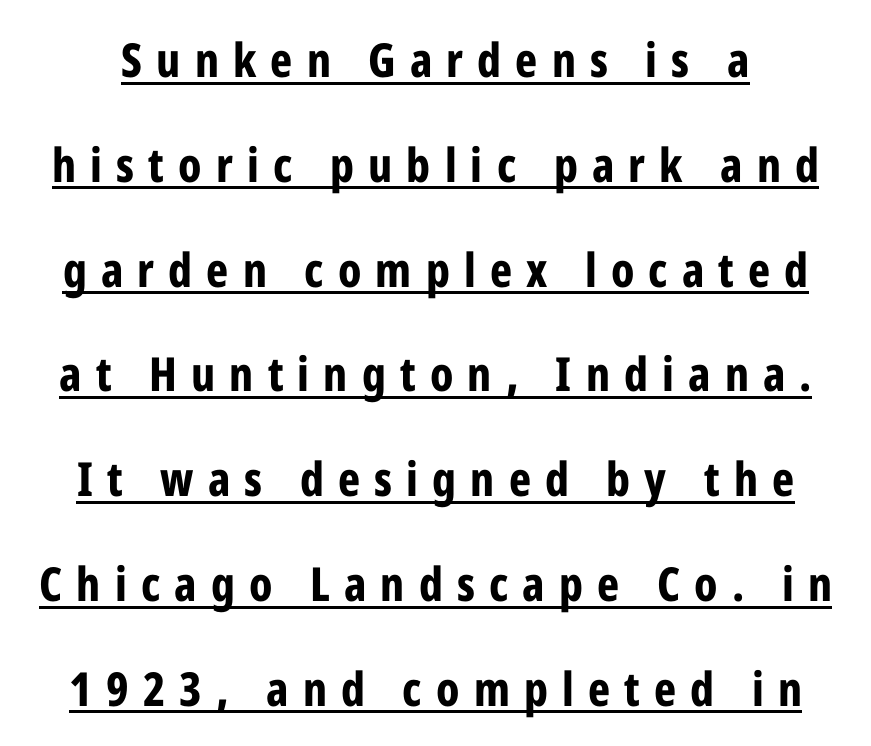
Q: Is the text bold? A: Yes.
Q: Is the text italic (slanted)? A: No, it is upright.
Q: Is the typeface a serif or a sans-serif typeface? A: Sans-serif.
Q: Is the text underlined? A: Yes.
Q: Is the spacing between letters normal or unusually wide? A: Unusually wide.
Q: Is the spacing between lines tight, normal or loose? A: Loose.
Q: Width (condensed, normal, or wide)? A: Condensed.
Q: Stroke contrast? A: Low.
Q: x-height? A: Medium.
Q: Monospaced? A: No.
